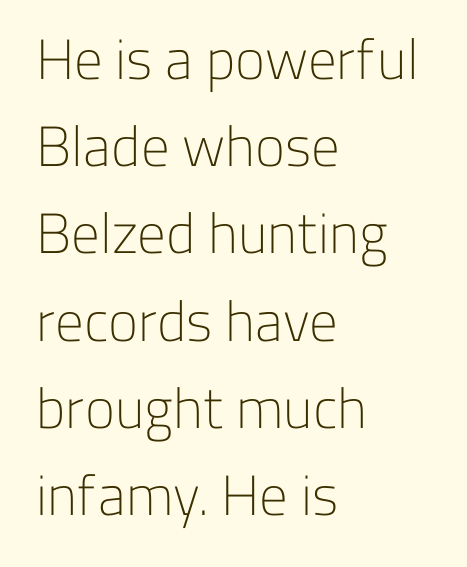
The line-height multiplier appears to be the usual default. Posture: straight, roman, zero tilt. A typesetter would call this proportional, since set widths differ per character. The rendering anchors every line to the left-hand side. Caption: face not bold, strokes unweighted. Underline: absent.
